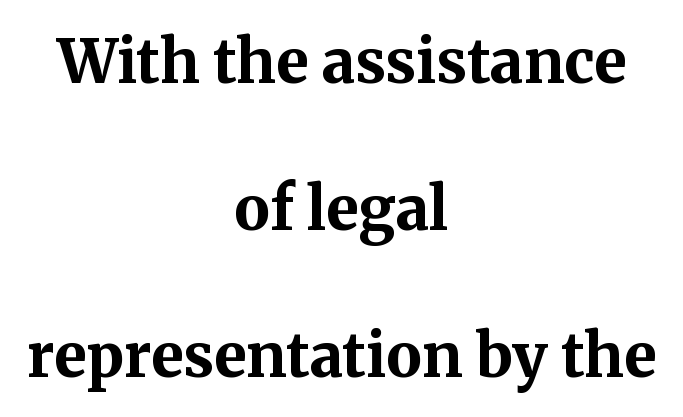
{"serif": "yes", "italic": "no", "bold": "yes", "weight": "bold", "width": "normal", "stroke_contrast": "medium", "x_height": "medium", "monospaced": "no", "underline": "no", "align": "center", "line_spacing": "loose", "line_spacing_ratio": 2.45, "letter_spacing": "normal", "letter_spacing_em": 0.0, "glyph_px": 60}
